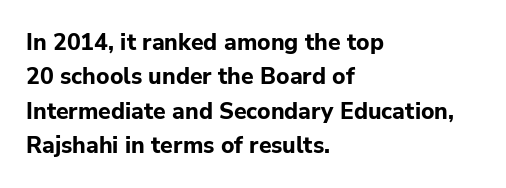
Q: Is the text bold? A: Yes.
Q: Is the text italic (slanted)? A: No, it is upright.
Q: Is the text underlined? A: No.
Q: How is the paragraph aligned? A: Left-aligned.
Q: Is the spacing between letters normal or unusually wide? A: Normal.
Q: Is the spacing between lines tight, normal or loose? A: Normal.
